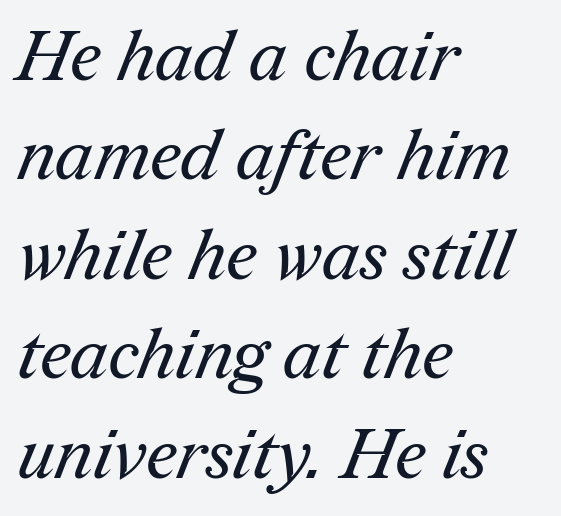
Varying glyph widths throughout — classic text-font behaviour. A classic flush-left, rag-right setting is used for this passage. Each row of text sits above clean, open space. Weight class: somewhere from thin through regular.
